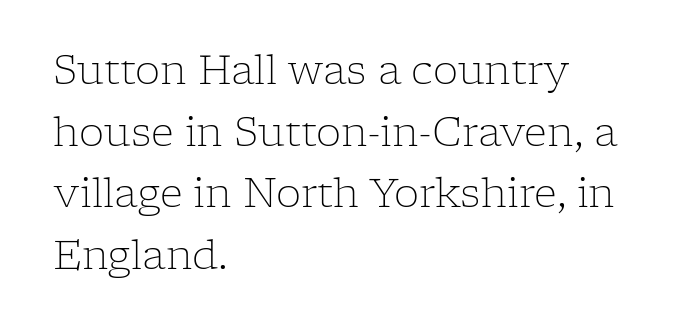
Descenders hang freely into open space. A typesetter would call this proportional, since set widths differ per character. Vertical stems look standard width or narrower in stroke. The face used here is rendered with its standard letterfit. If you drew a ruler down the left edge, every line would touch it. Baseline-to-baseline distance is the conventional proportion of letter height.
